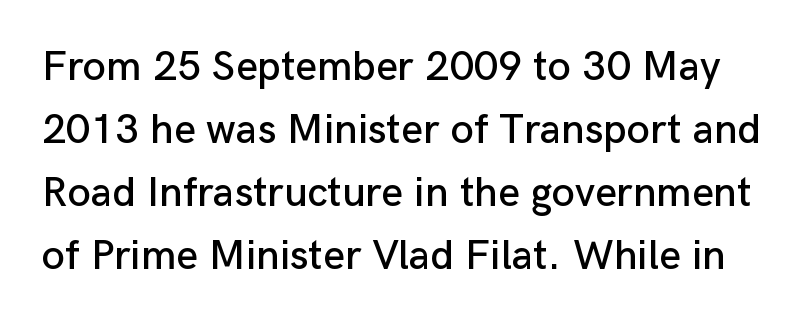
The image shows 42 px sans-serif type, upright; set normal line spacing (1.5x), normal letter spacing, not underlined; low stroke contrast and a medium x-height.
